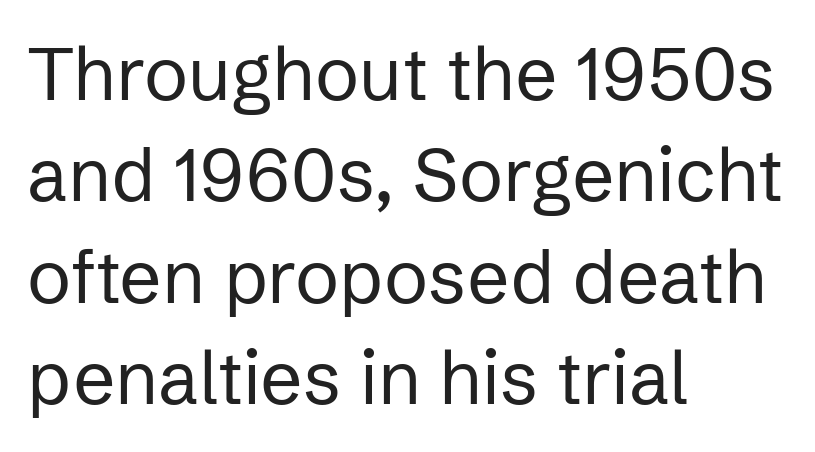
Q: Is the text bold? A: No.
Q: Is the text italic (slanted)? A: No, it is upright.
Q: Is the typeface a serif or a sans-serif typeface? A: Sans-serif.
Q: Is the text underlined? A: No.
Q: How is the paragraph aligned? A: Left-aligned.
Q: Is the spacing between letters normal or unusually wide? A: Normal.
Q: Is the spacing between lines tight, normal or loose? A: Normal.
Q: Width (condensed, normal, or wide)? A: Normal.
Q: Stroke contrast? A: Low.
Q: x-height? A: Medium.
Q: Monospaced? A: No.
